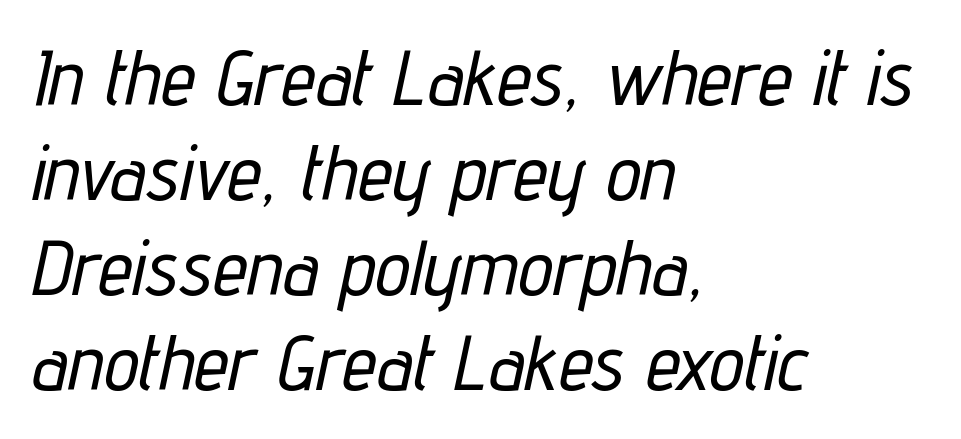
Q: Is the text italic (slanted)? A: Yes, it leans right by about 12 degrees.
Q: Is the text underlined? A: No.
Q: How is the paragraph aligned? A: Left-aligned.
Q: Is the spacing between letters normal or unusually wide? A: Normal.
Q: Width (condensed, normal, or wide)? A: Condensed.
Q: Stroke contrast? A: Low.
Q: x-height? A: Medium.
Q: Monospaced? A: No.
